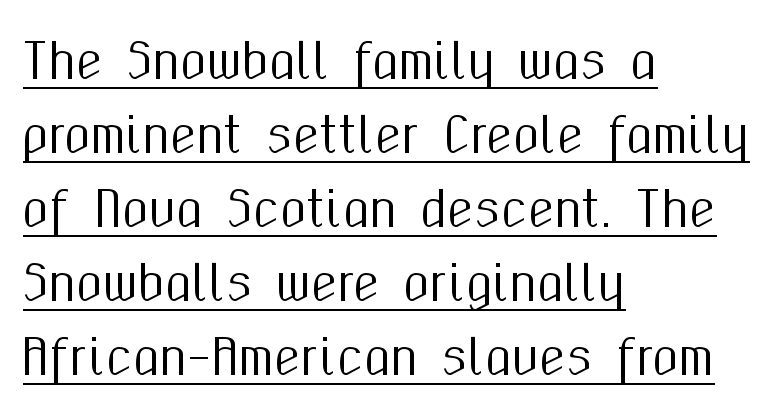
{"serif": "no", "italic": "no", "width": "condensed", "stroke_contrast": "medium", "x_height": "medium", "monospaced": "no", "underline": "yes", "align": "left", "line_spacing": "normal", "line_spacing_ratio": 1.54, "letter_spacing": "normal", "letter_spacing_em": 0.0, "glyph_px": 48}
